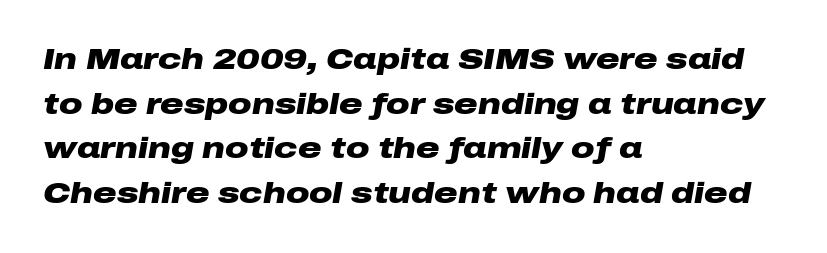
{"italic": "yes", "lean": "right", "slant_degrees": 10, "bold": "yes", "weight": "heavy", "width": "wide", "stroke_contrast": "low", "x_height": "medium", "monospaced": "no", "underline": "no", "align": "left", "line_spacing": "normal", "line_spacing_ratio": 1.54, "letter_spacing": "normal", "letter_spacing_em": 0.0, "glyph_px": 29}
